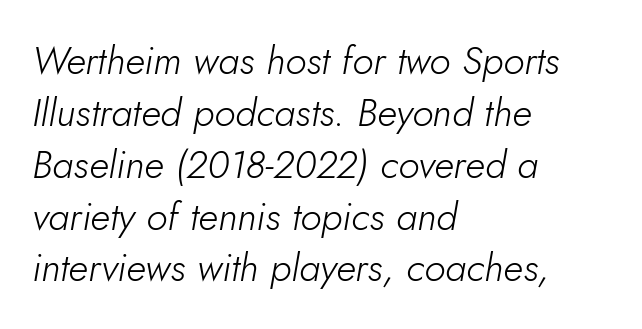
{"italic": "yes", "lean": "right", "slant_degrees": 5, "bold": "no", "weight": "light", "width": "normal", "stroke_contrast": "low", "x_height": "small", "monospaced": "no", "underline": "no", "align": "left", "line_spacing": "normal", "line_spacing_ratio": 1.33, "letter_spacing": "normal", "letter_spacing_em": 0.0, "glyph_px": 39}
